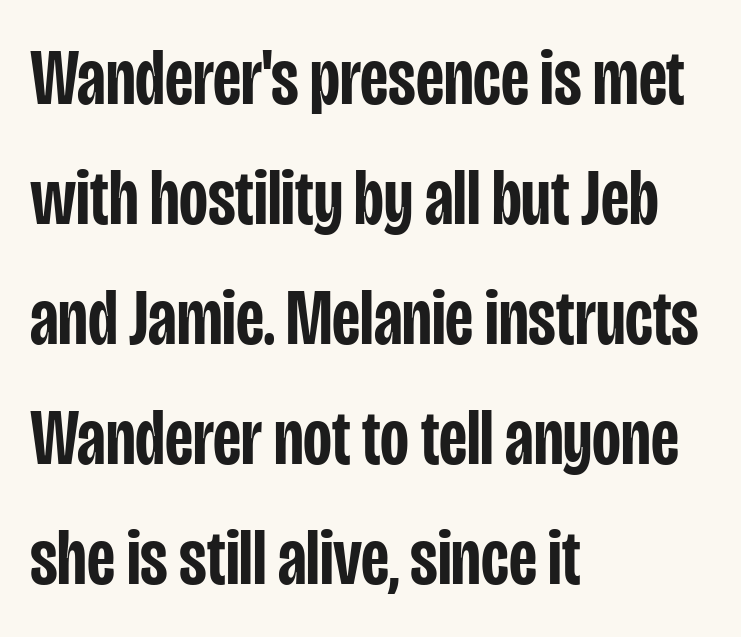
You could not count columns in this text — the font is proportionally spaced. Look at the bottom of the vertical strokes: they stop flat, with no serifs. A clean baseline with only descenders dipping below it. Nobody touched the tracking dial on this one. Line spacing here is normal.
